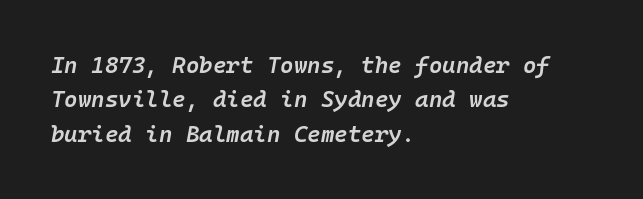
The image shows 23 px text type, italic (leaning right); set left-aligned, normal line spacing (1.49x), normal letter spacing, not underlined.
